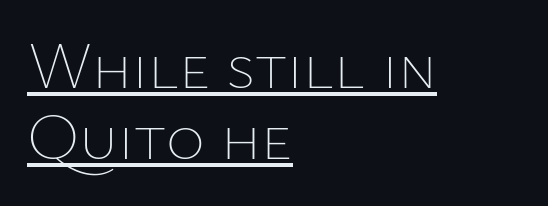
{"italic": "no", "bold": "no", "weight": "thin", "width": "normal", "stroke_contrast": "low", "x_height": "medium", "monospaced": "no", "underline": "yes", "align": "left", "line_spacing": "tight", "line_spacing_ratio": 1.07, "letter_spacing": "normal", "letter_spacing_em": 0.0, "glyph_px": 66}
